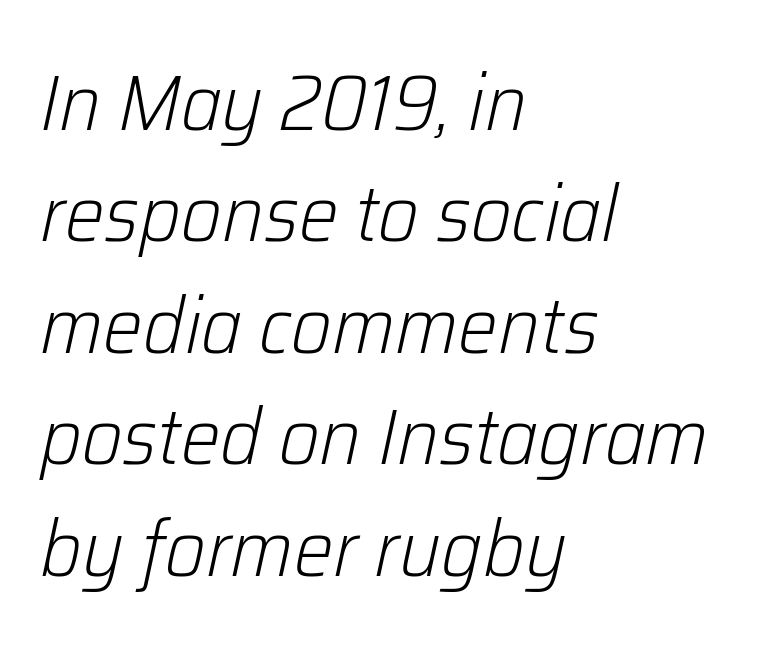
Characters are canted at an angle relative to the baseline's perpendicular. Words float on clear page, feet unadorned. Is this a fixed-width face? No — the glyphs have proportional, varying widths. The letterforms sit at book weight or below. Words appear dense and cohesive because spacing is normal.
